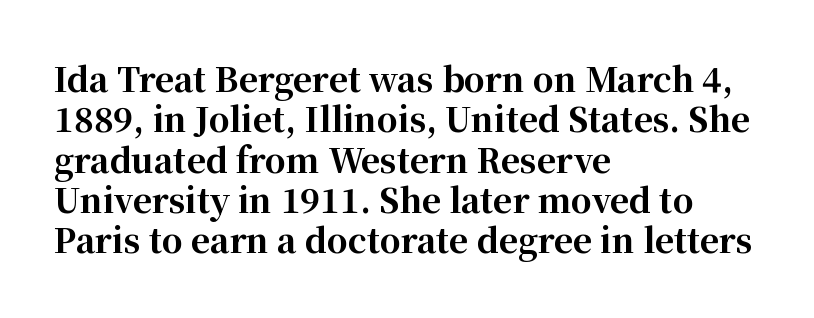
Q: Is the text bold? A: Yes.
Q: Is the text italic (slanted)? A: No, it is upright.
Q: Is the typeface a serif or a sans-serif typeface? A: Serif.
Q: Is the text underlined? A: No.
Q: How is the paragraph aligned? A: Left-aligned.
Q: Is the spacing between letters normal or unusually wide? A: Normal.
Q: Width (condensed, normal, or wide)? A: Normal.
Q: Stroke contrast? A: High.
Q: x-height? A: Medium.
Q: Monospaced? A: No.
